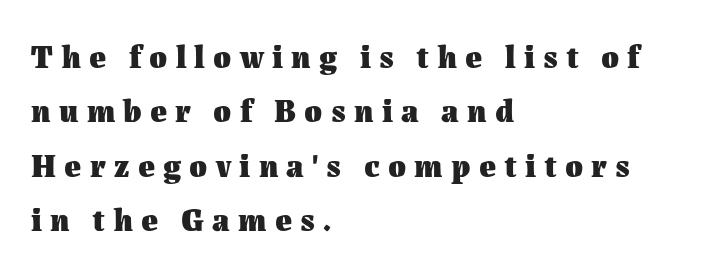
{"italic": "no", "bold": "yes", "weight": "heavy", "width": "normal", "stroke_contrast": "medium", "x_height": "medium", "monospaced": "no", "underline": "no", "align": "left", "line_spacing": "normal", "line_spacing_ratio": 1.7, "letter_spacing": "wide", "letter_spacing_em": 0.26, "glyph_px": 32}
